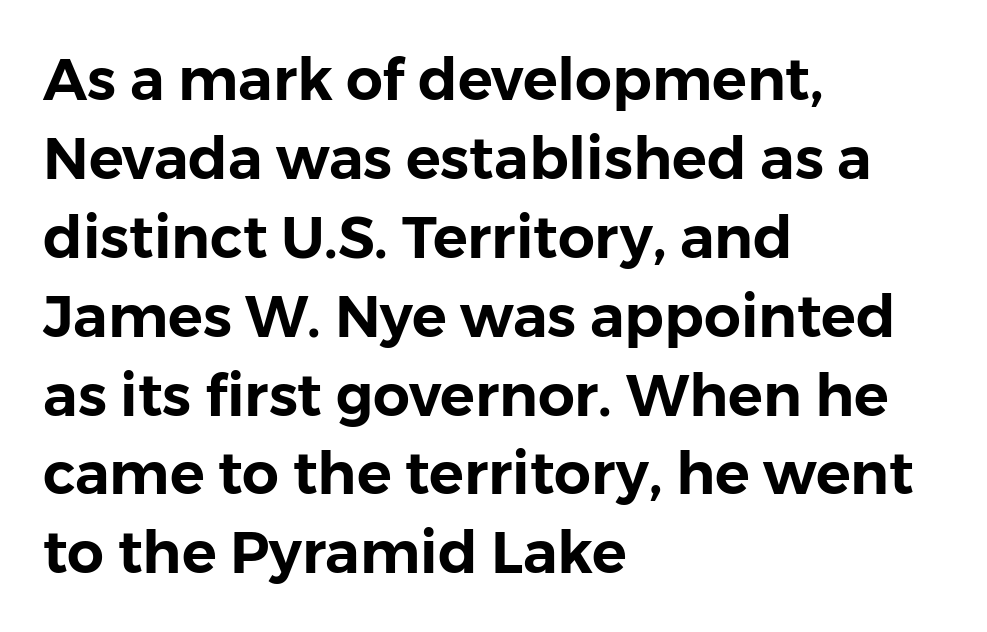
Q: Is the text italic (slanted)? A: No, it is upright.
Q: Is the typeface a serif or a sans-serif typeface? A: Sans-serif.
Q: Is the text underlined? A: No.
Q: How is the paragraph aligned? A: Left-aligned.
Q: Is the spacing between letters normal or unusually wide? A: Normal.
Q: Is the spacing between lines tight, normal or loose? A: Normal.
Q: Width (condensed, normal, or wide)? A: Normal.
Q: Stroke contrast? A: Low.
Q: x-height? A: Medium.
Q: Monospaced? A: No.
